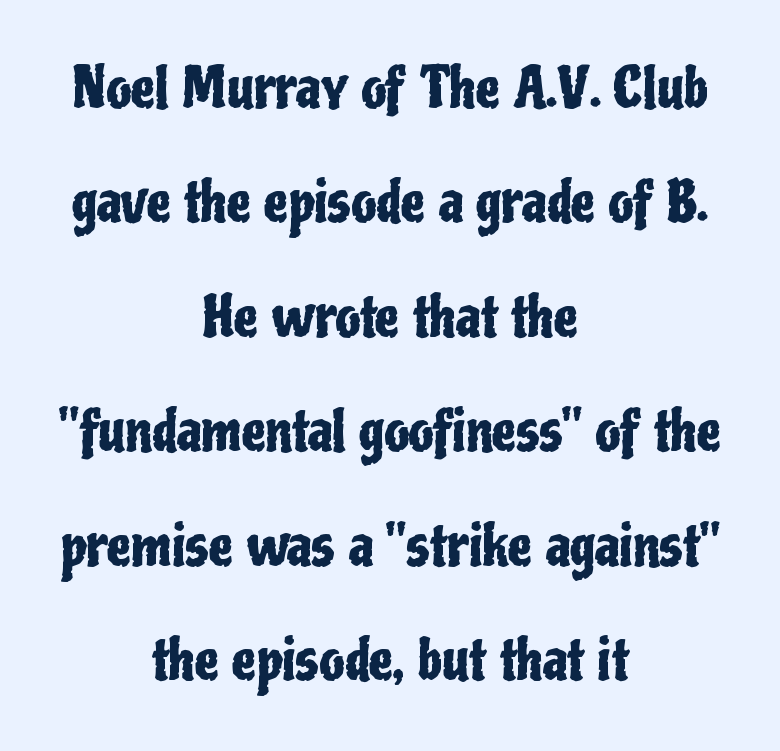
The image shows 55 px condensed sans-serif type, upright; set centered, loose line spacing (2.08x), normal letter spacing, not underlined; low stroke contrast and a medium x-height.
